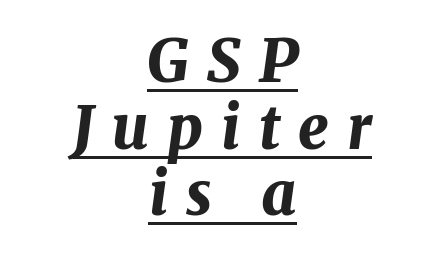
The image shows 60 px bold type, italic (leaning right); set centered, tight line spacing (1.11x), unusually wide letter spacing (+0.3 em), underlined; medium stroke contrast and a medium x-height.
